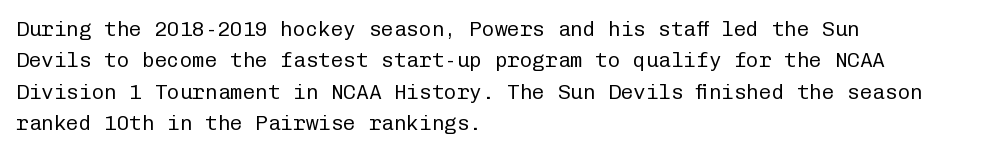
Q: Is the text bold? A: No.
Q: Is the text italic (slanted)? A: No, it is upright.
Q: Is the text underlined? A: No.
Q: How is the paragraph aligned? A: Left-aligned.
Q: Is the spacing between letters normal or unusually wide? A: Normal.
Q: Is the spacing between lines tight, normal or loose? A: Normal.
